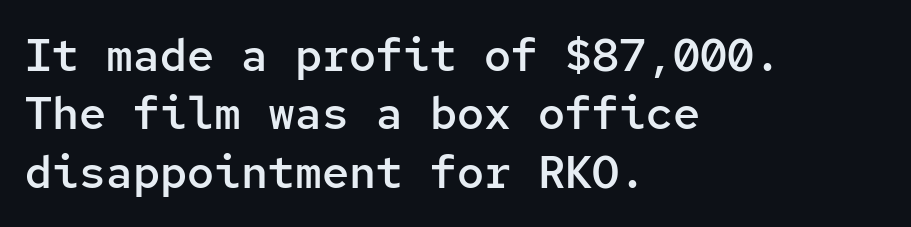
{"serif": "no", "italic": "no", "bold": "semi", "weight": "semibold", "width": "normal", "stroke_contrast": "low", "x_height": "medium", "monospaced": "yes", "underline": "no", "align": "left", "line_spacing": "normal", "line_spacing_ratio": 1.3, "letter_spacing": "normal", "letter_spacing_em": 0.0, "glyph_px": 45}
